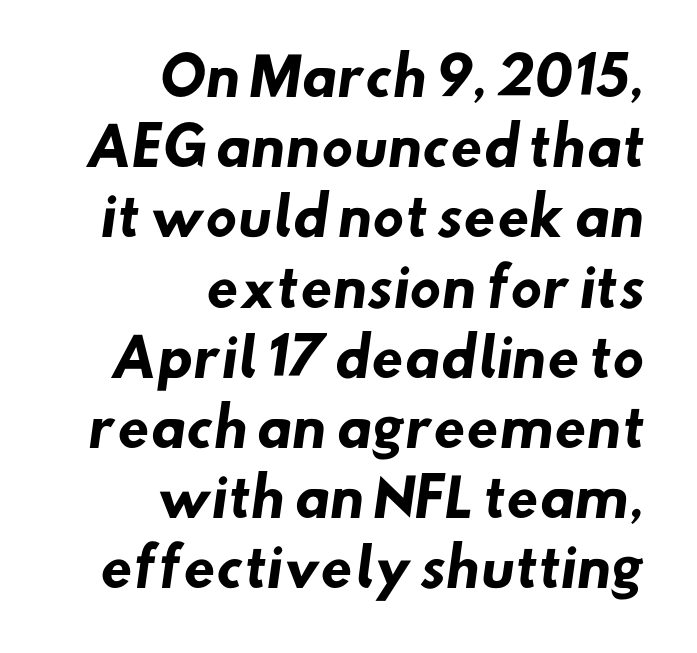
Q: Is the text bold? A: Yes.
Q: Is the typeface a serif or a sans-serif typeface? A: Sans-serif.
Q: Is the text underlined? A: No.
Q: How is the paragraph aligned? A: Right-aligned.
Q: Is the spacing between letters normal or unusually wide? A: Normal.
Q: Is the spacing between lines tight, normal or loose? A: Normal.
Q: Width (condensed, normal, or wide)? A: Normal.
Q: Stroke contrast? A: Low.
Q: x-height? A: Small.
Q: Monospaced? A: No.
